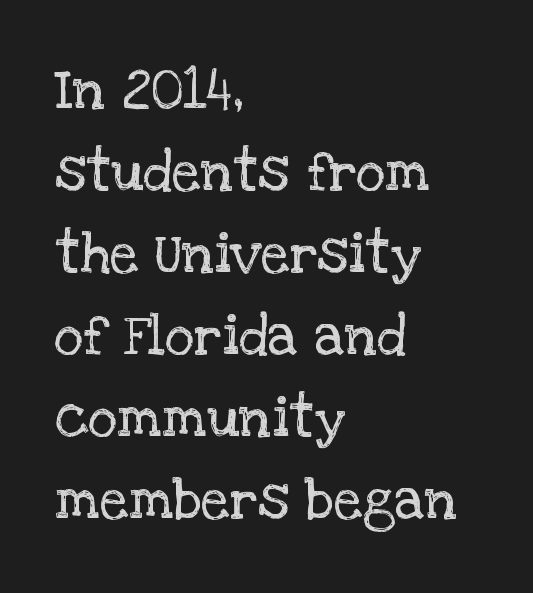
Q: Is the text bold? A: No.
Q: Is the text italic (slanted)? A: No, it is upright.
Q: Is the typeface a serif or a sans-serif typeface? A: Serif.
Q: Is the text underlined? A: No.
Q: How is the paragraph aligned? A: Left-aligned.
Q: Is the spacing between letters normal or unusually wide? A: Normal.
Q: Is the spacing between lines tight, normal or loose? A: Normal.
Q: Width (condensed, normal, or wide)? A: Normal.
Q: Stroke contrast? A: Low.
Q: x-height? A: Large.
Q: Monospaced? A: No.
